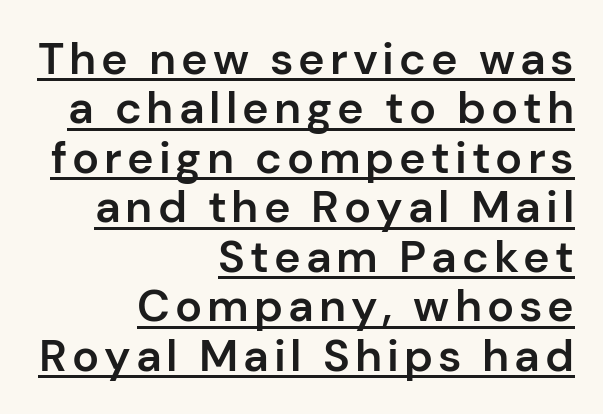
Q: Is the text bold? A: Semi-bold.
Q: Is the text italic (slanted)? A: No, it is upright.
Q: Is the typeface a serif or a sans-serif typeface? A: Sans-serif.
Q: Is the text underlined? A: Yes.
Q: How is the paragraph aligned? A: Right-aligned.
Q: Is the spacing between lines tight, normal or loose? A: Tight.
Q: Width (condensed, normal, or wide)? A: Normal.
Q: Stroke contrast? A: Low.
Q: x-height? A: Medium.
Q: Monospaced? A: No.
